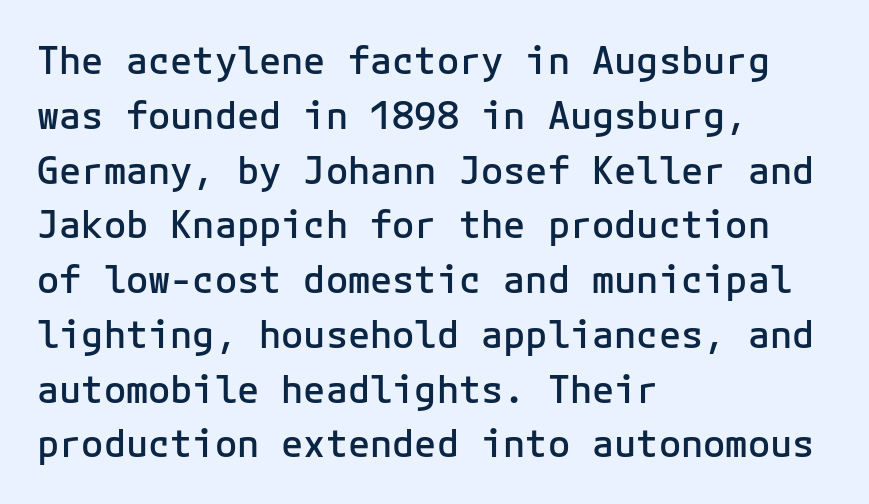
{"serif": "no", "italic": "no", "bold": "semi", "weight": "semibold", "width": "normal", "stroke_contrast": "low", "x_height": "medium", "monospaced": "yes", "underline": "no", "align": "left", "line_spacing": "normal", "line_spacing_ratio": 1.48, "letter_spacing": "normal", "letter_spacing_em": 0.0, "glyph_px": 37}
